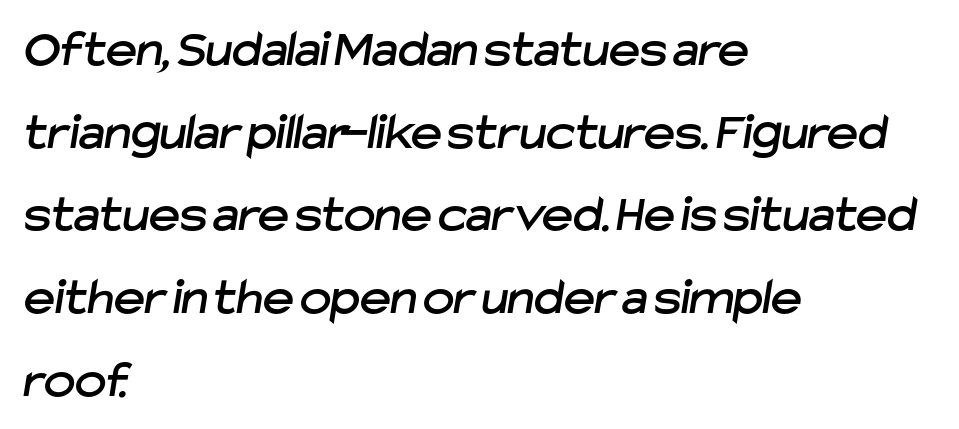
The image shows 53 px sans-serif type; set left-aligned, normal line spacing (1.56x), normal letter spacing, not underlined; low stroke contrast and a medium x-height.
